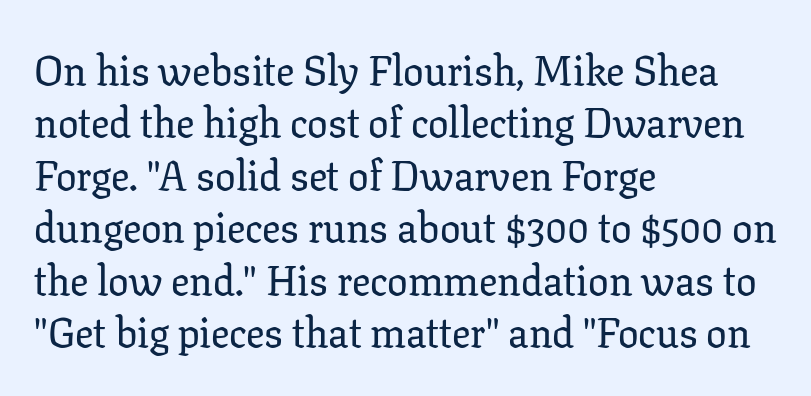
The image shows 41 px serif type, upright; set left-aligned, normal line spacing (1.28x), normal letter spacing, not underlined; low stroke contrast and a medium x-height.
